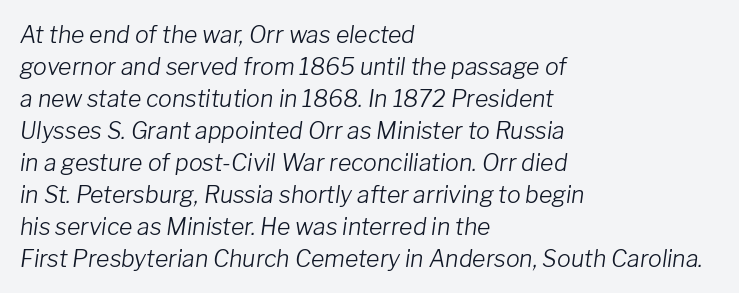
Q: Is the text bold? A: No.
Q: Is the text italic (slanted)? A: Yes, it leans right by about 8 degrees.
Q: Is the text underlined? A: No.
Q: How is the paragraph aligned? A: Left-aligned.
Q: Is the spacing between letters normal or unusually wide? A: Normal.
Q: Is the spacing between lines tight, normal or loose? A: Normal.
